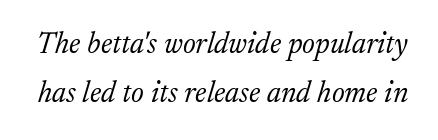
Decoration check: the copy has no underline. Heaviness? Minimal to ordinary, like unemphasized prose. Summary of vertical rhythm: regular, with standard interline spacing. Type style note: has serifs. This is oblique type, the kind used for emphasis or titles.
